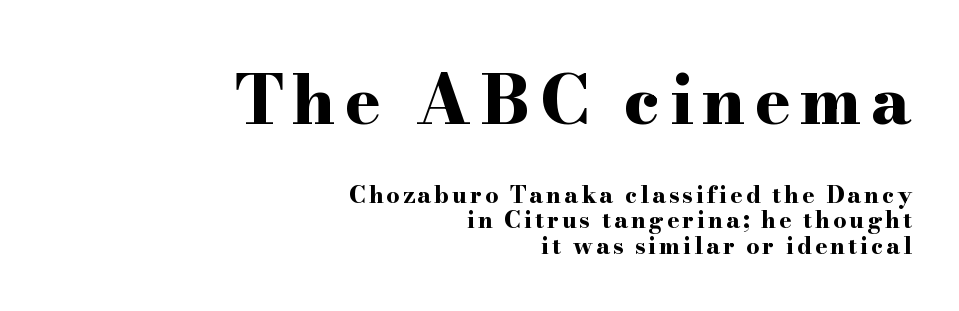
The image shows 68 px bold, wide serif type, upright; set right-aligned, tight line spacing (1.11x), not underlined; the first (top) block is 2.96x larger; high stroke contrast and a small x-height.
